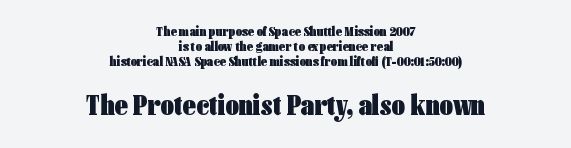
{"serif": "no", "italic": "no", "bold": "yes", "weight": "heavy", "width": "condensed", "stroke_contrast": "low", "x_height": "medium", "monospaced": "no", "underline": "no", "align": "center", "line_spacing": "tight", "line_spacing_ratio": 1.07, "letter_spacing": "normal", "letter_spacing_em": 0.0, "larger_block": "second", "size_ratio": 2.07, "glyph_px": 29}
